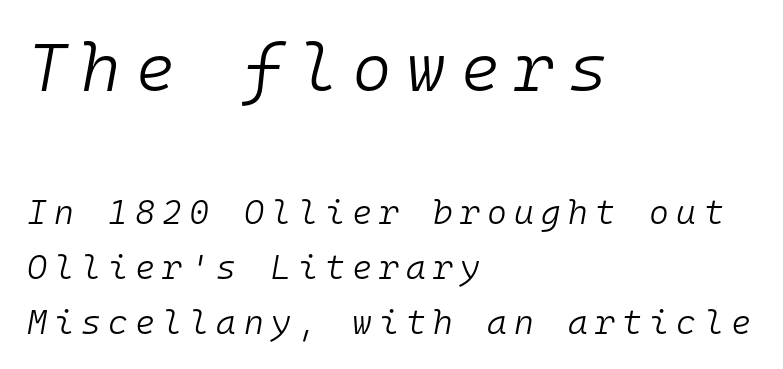
The image shows 68 px light type, italic (leaning right), monospaced; set left-aligned, normal line spacing (1.62x), unusually wide letter spacing (+0.21 em), not underlined; the first (top) block is 2.0x larger; low stroke contrast and a medium x-height.
